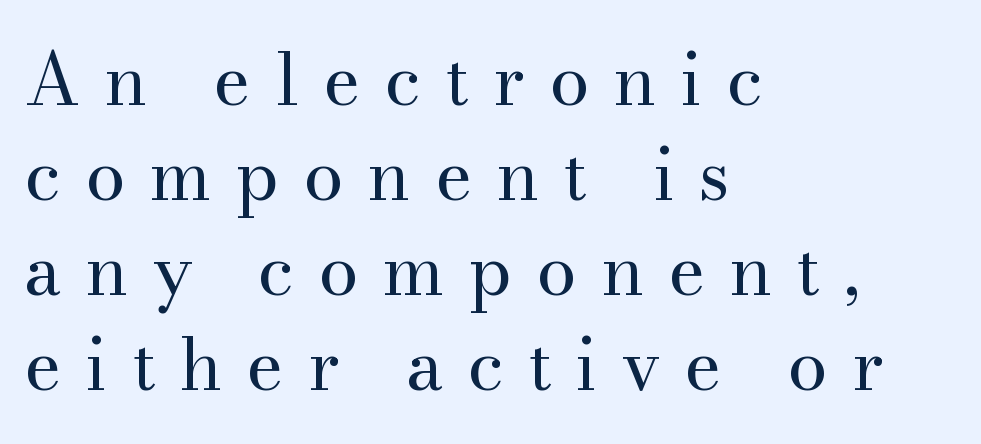
{"serif": "yes", "italic": "no", "bold": "no", "weight": "regular", "width": "normal", "stroke_contrast": "medium", "x_height": "small", "monospaced": "no", "underline": "no", "align": "left", "line_spacing": "normal", "line_spacing_ratio": 1.32, "letter_spacing": "wide", "letter_spacing_em": 0.33, "glyph_px": 72}
